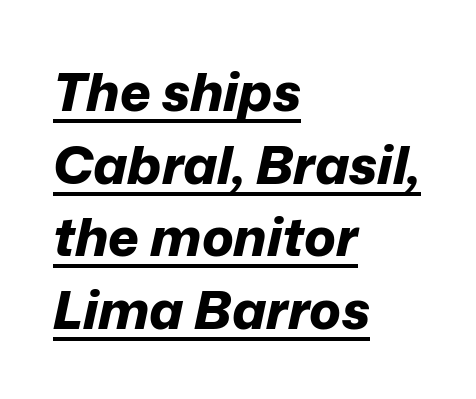
{"italic": "yes", "lean": "right", "slant_degrees": 12, "bold": "yes", "weight": "bold", "width": "normal", "stroke_contrast": "low", "x_height": "medium", "monospaced": "no", "underline": "yes", "align": "left", "line_spacing": "normal", "line_spacing_ratio": 1.37, "letter_spacing": "normal", "letter_spacing_em": 0.0, "glyph_px": 53}
